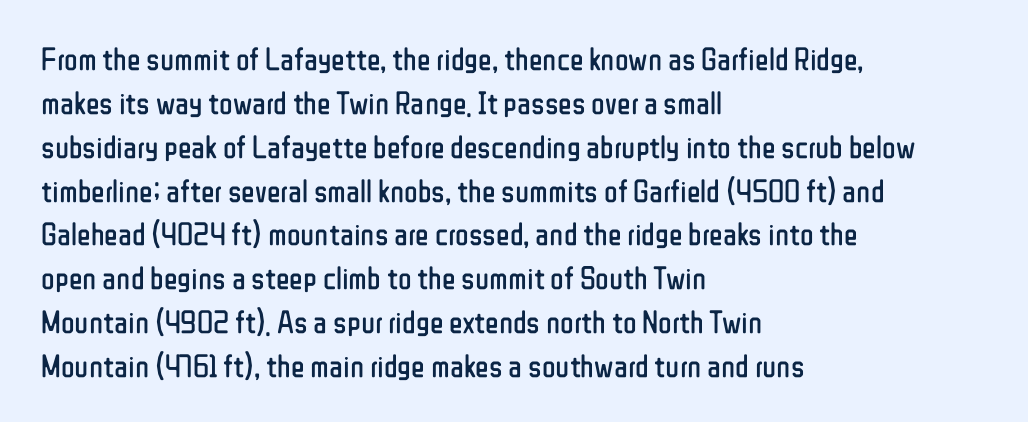
Q: Is the text bold? A: No.
Q: Is the text italic (slanted)? A: No, it is upright.
Q: Is the typeface a serif or a sans-serif typeface? A: Sans-serif.
Q: Is the text underlined? A: No.
Q: How is the paragraph aligned? A: Left-aligned.
Q: Is the spacing between letters normal or unusually wide? A: Normal.
Q: Is the spacing between lines tight, normal or loose? A: Normal.
Q: Width (condensed, normal, or wide)? A: Condensed.
Q: Stroke contrast? A: Low.
Q: x-height? A: Medium.
Q: Monospaced? A: No.
